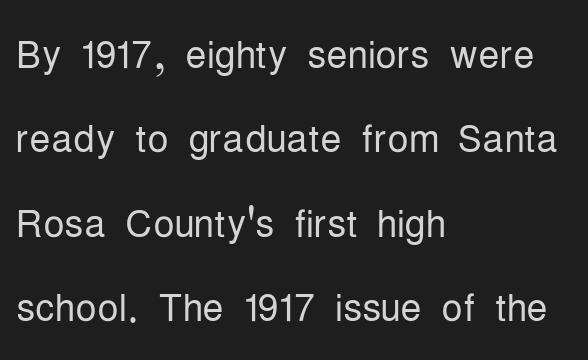
The image shows 53 px light, condensed sans-serif type, upright; set left-aligned, normal line spacing (1.59x), normal letter spacing, not underlined; low stroke contrast and a medium x-height.
